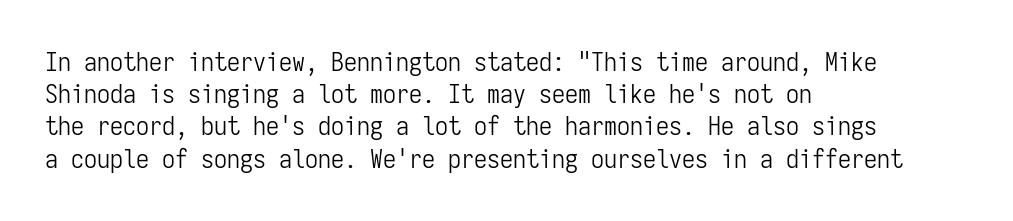
Q: Is the text bold? A: No.
Q: Is the text italic (slanted)? A: No, it is upright.
Q: Is the text underlined? A: No.
Q: How is the paragraph aligned? A: Left-aligned.
Q: Is the spacing between letters normal or unusually wide? A: Normal.
